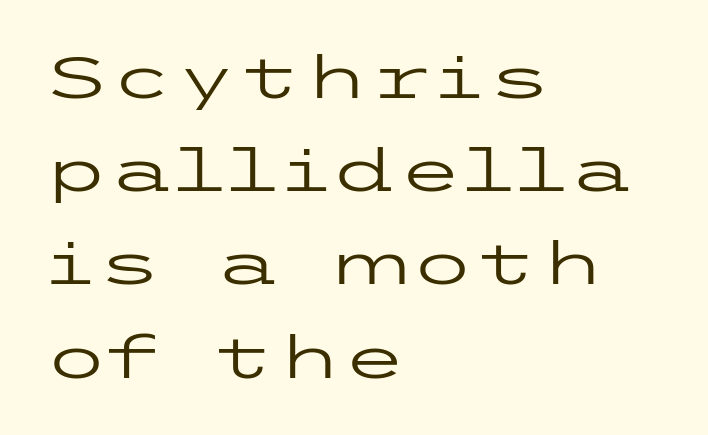
{"serif": "no", "italic": "no", "bold": "no", "weight": "regular", "width": "wide", "stroke_contrast": "low", "x_height": "medium", "underline": "no", "align": "left", "line_spacing": "normal", "line_spacing_ratio": 1.58, "letter_spacing": "normal", "letter_spacing_em": 0.0, "glyph_px": 59}
